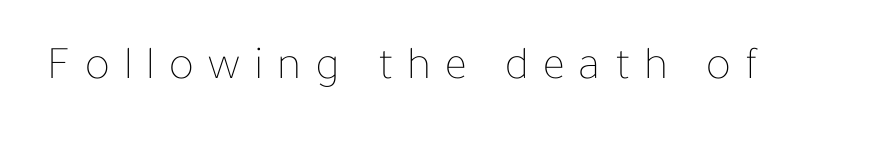
The image shows 47 px thin type, upright; set unusually wide letter spacing (+0.3 em), not underlined; low stroke contrast and a medium x-height.
